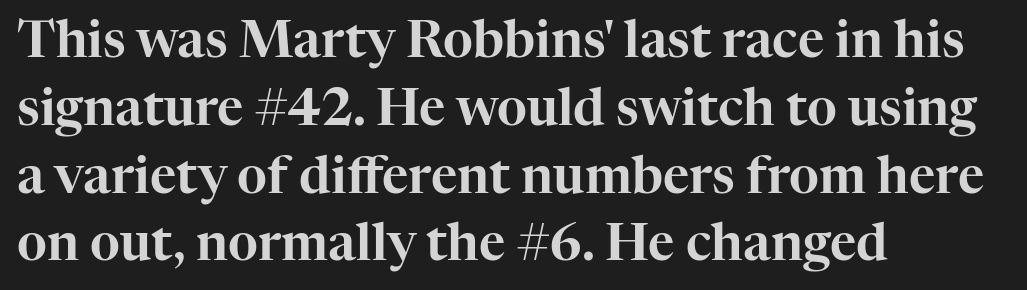
Q: Is the text italic (slanted)? A: No, it is upright.
Q: Is the typeface a serif or a sans-serif typeface? A: Serif.
Q: Is the text underlined? A: No.
Q: How is the paragraph aligned? A: Left-aligned.
Q: Is the spacing between letters normal or unusually wide? A: Normal.
Q: Is the spacing between lines tight, normal or loose? A: Normal.
Q: Width (condensed, normal, or wide)? A: Normal.
Q: Stroke contrast? A: High.
Q: x-height? A: Medium.
Q: Monospaced? A: No.
